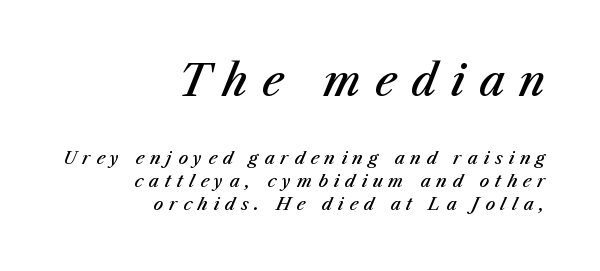
{"italic": "yes", "lean": "right", "slant_degrees": 23, "bold": "semi", "weight": "semibold", "width": "normal", "stroke_contrast": "medium", "x_height": "medium", "monospaced": "no", "underline": "no", "align": "right", "line_spacing": "normal", "line_spacing_ratio": 1.38, "letter_spacing": "wide", "letter_spacing_em": 0.34, "larger_block": "first", "size_ratio": 2.47, "glyph_px": 42}
